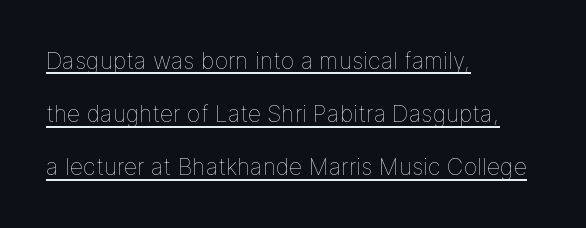
Spacing between characters is what you'd get straight out of the box. Tall strokes in this sample are plumb rather than angled. The block of text is sparse from top to bottom, with ample space between rows. Bold? No — there's no thickening of the strokes. Horizontally, the lines are justified to the leading edge only. A baseline rule has been typeset under these characters.
